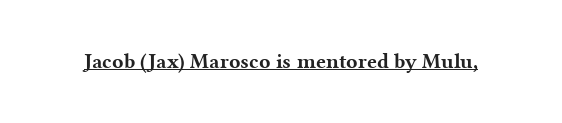
The image shows 21 px bold type, upright; set normal letter spacing, underlined.
